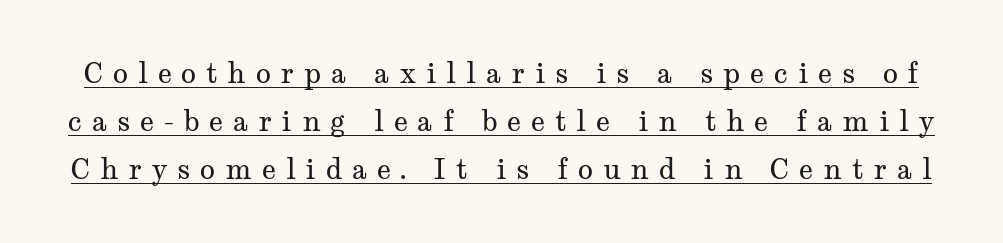
What stands out about the letter spacing? Its width — letters are far apart. Check where the strokes stop: tiny serifs finish them off. It's the straight-up-and-down kind of type. The sample's only ornament is a line tracing under the words. This sample has the flowing, uneven cadence of proportional lettering. The font sits on the lighter half of the weight spectrum, regular included.
